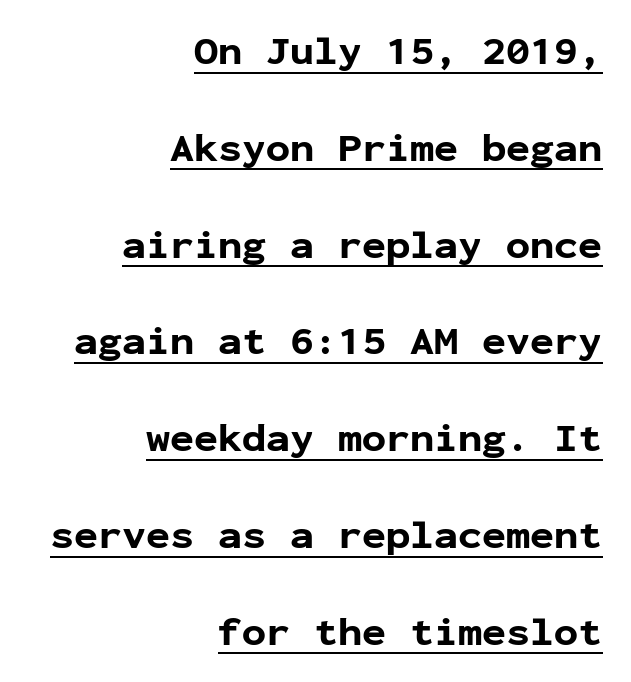
Do the characters align in a grid? Yes, the font is monospaced. Tracking value appears to be zero — textbook default spacing. Ordinary non-slanted type is in use. These characters rest on top of a visible drawn line. Observe the absence of serifs on each vertical stroke in this sample. The ragged edge is on the left, which tells us the setting is flush right.
